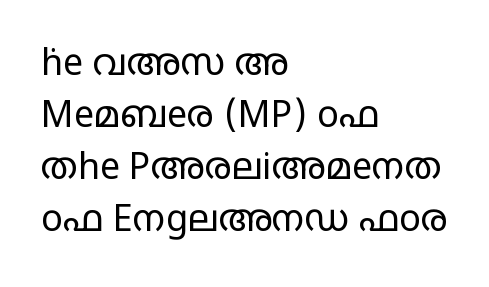
Compared with typical paragraphs, the rows here are spaced about the same. These lines stack with their left ends in a neat column. Do the characters align in a grid? No, the font is proportional. A roman cut, with each character standing at attention.
